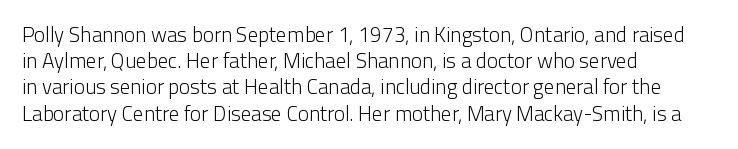
Q: Is the text bold? A: No.
Q: Is the text italic (slanted)? A: No, it is upright.
Q: Is the text underlined? A: No.
Q: How is the paragraph aligned? A: Left-aligned.
Q: Is the spacing between letters normal or unusually wide? A: Normal.
Q: Is the spacing between lines tight, normal or loose? A: Normal.
